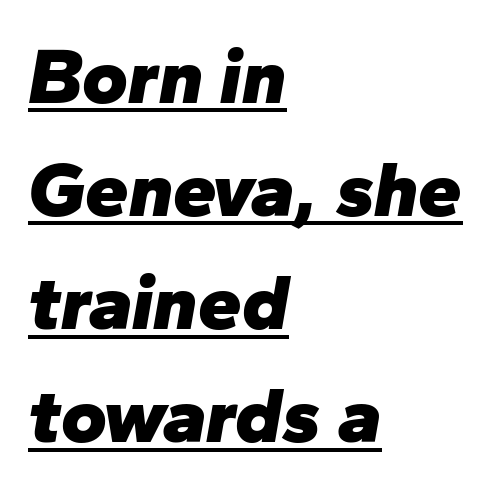
The image shows 78 px heavy type, italic (leaning right); set left-aligned, normal line spacing (1.45x), normal letter spacing, underlined; low stroke contrast and a medium x-height.
